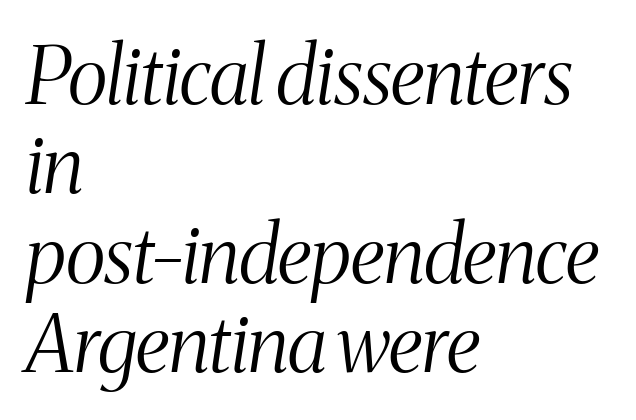
{"serif": "yes", "italic": "yes", "lean": "right", "slant_degrees": 8, "bold": "no", "weight": "light", "width": "condensed", "stroke_contrast": "medium", "x_height": "medium", "monospaced": "no", "underline": "no", "align": "left", "line_spacing": "tight", "line_spacing_ratio": 1.13, "letter_spacing": "normal", "letter_spacing_em": 0.0, "glyph_px": 79}
